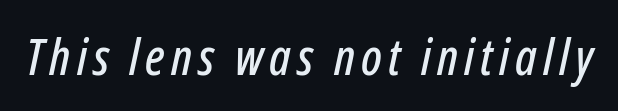
The image shows 50 px condensed type, italic (leaning right); set not underlined; low stroke contrast and a medium x-height.
